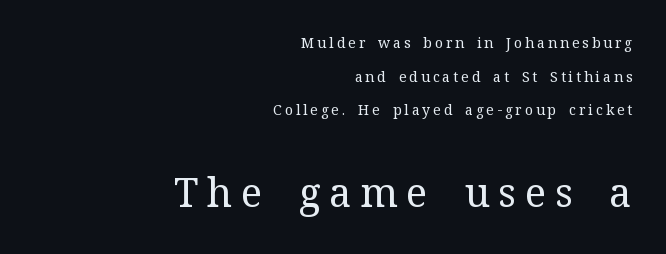
The image shows 40 px regular-weight serif type, upright; set right-aligned, loose line spacing (2.4x), unusually wide letter spacing (+0.21 em), not underlined; the second (bottom) block is 2.86x larger; medium stroke contrast and a medium x-height.
